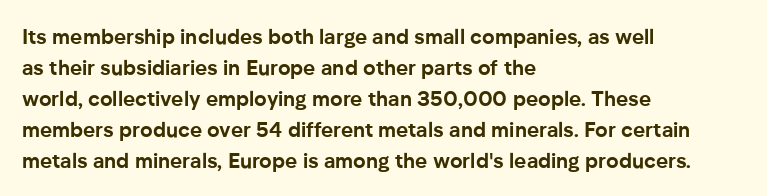
The image shows 21 px bold type, upright; set left-aligned, normal line spacing (1.48x), normal letter spacing, not underlined.
